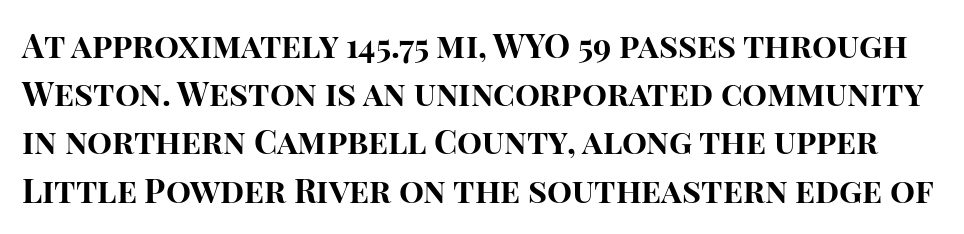
The image shows 33 px bold sans-serif type, upright; set normal line spacing (1.46x), normal letter spacing, not underlined; high stroke contrast and a large x-height.
